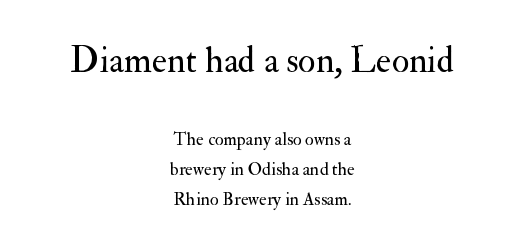
Tracking value appears to be zero — textbook default spacing. This is the regular roman posture of the typeface. Heaviness? Minimal to ordinary, like unemphasized prose. Small tapered or slab feet sit at the stroke ends, so this counts as serif.
